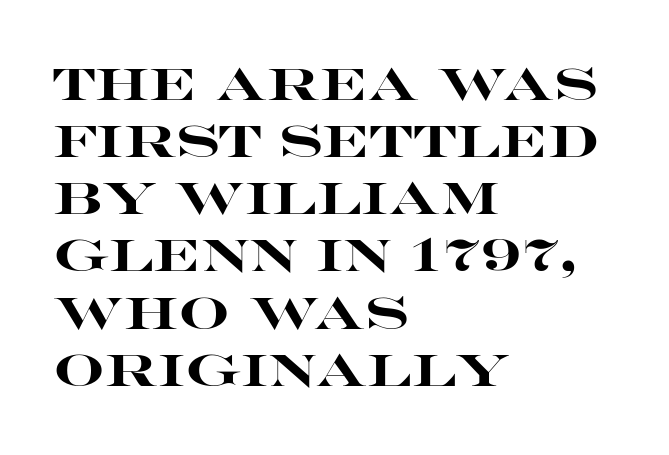
The image shows 45 px heavy, wide type, upright; set left-aligned, normal line spacing (1.27x), normal letter spacing, not underlined; high stroke contrast and a large x-height.
